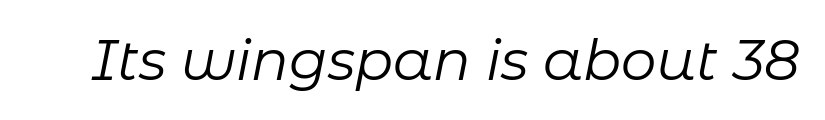
The face used here has a pronounced slope to its letters. Is the type heavy? It reads as light-to-regular instead. Between one letter and the next there's only the usual sliver of space. The space directly below the letters is spotless.
